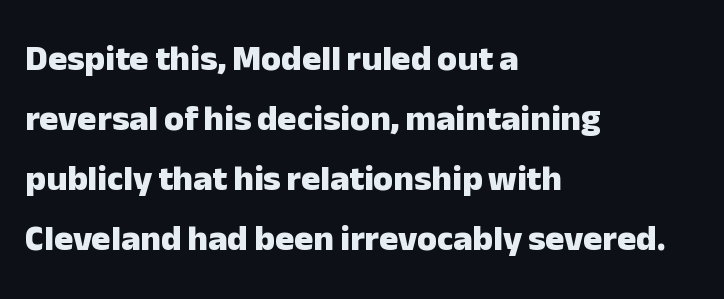
Q: Is the text bold? A: Yes.
Q: Is the text italic (slanted)? A: No, it is upright.
Q: Is the typeface a serif or a sans-serif typeface? A: Sans-serif.
Q: Is the text underlined? A: No.
Q: How is the paragraph aligned? A: Left-aligned.
Q: Is the spacing between letters normal or unusually wide? A: Normal.
Q: Is the spacing between lines tight, normal or loose? A: Normal.
Q: Width (condensed, normal, or wide)? A: Normal.
Q: Stroke contrast? A: Low.
Q: x-height? A: Medium.
Q: Monospaced? A: No.
